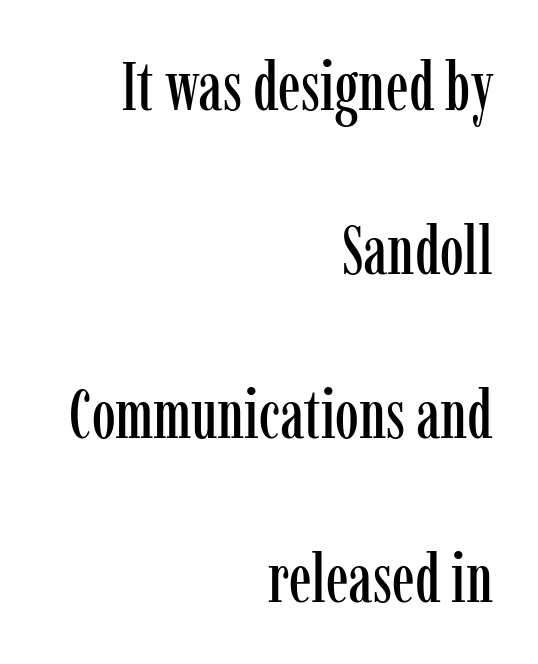
{"serif": "yes", "italic": "no", "width": "condensed", "stroke_contrast": "low", "x_height": "medium", "monospaced": "no", "underline": "no", "align": "right", "line_spacing": "loose", "line_spacing_ratio": 2.41, "letter_spacing": "normal", "letter_spacing_em": 0.0, "glyph_px": 68}
